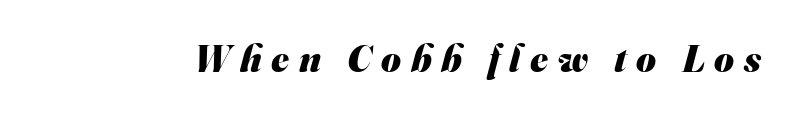
Does the weight exceed regular? Yes, all the way to bold. Between one letter and the next there's a generous, obvious gap. Type style note: lacks serifs. A clean baseline with only descenders dipping below it. Proportional: the letters do not fall into vertical columns.
